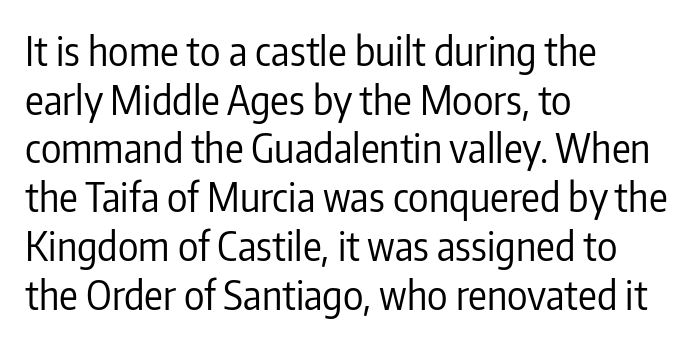
{"serif": "no", "italic": "no", "bold": "no", "weight": "regular", "width": "condensed", "stroke_contrast": "low", "x_height": "medium", "monospaced": "no", "underline": "no", "align": "left", "line_spacing": "normal", "line_spacing_ratio": 1.25, "letter_spacing": "normal", "letter_spacing_em": 0.0, "glyph_px": 39}
